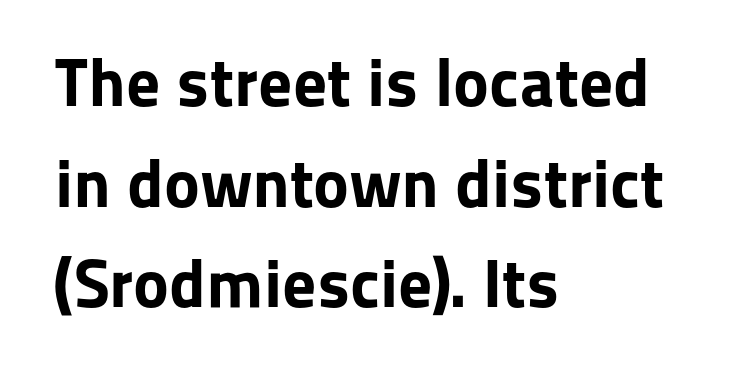
{"serif": "no", "italic": "no", "bold": "yes", "weight": "bold", "width": "normal", "stroke_contrast": "low", "x_height": "medium", "monospaced": "no", "underline": "no", "align": "left", "line_spacing": "normal", "line_spacing_ratio": 1.48, "letter_spacing": "normal", "letter_spacing_em": 0.0, "glyph_px": 68}
